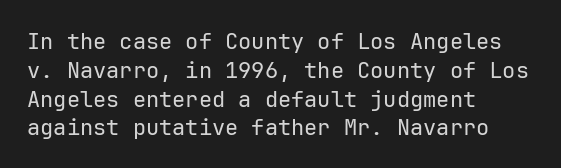
No extra ink here — the face is not bold. The ragged edge is on the right, which tells us the setting is flush left. Decoration check: the copy has no underline. Between one letter and the next there's only the usual sliver of space. No italicization has been applied; the sample stays upright. Successive baselines arrive at the customary interval.
